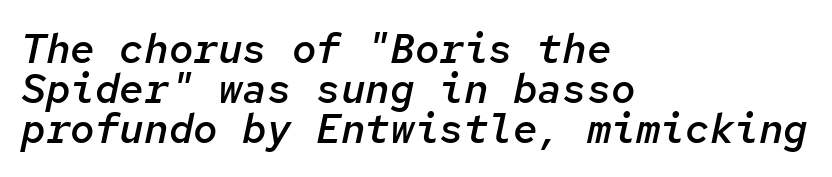
The vertical gap from one line to the next is small. A somewhat darkened texture: the type is semibold rather than bold. Line starts are locked; line ends wander. Is this a fixed-width face? Yes — each glyph sits in an identical cell.
